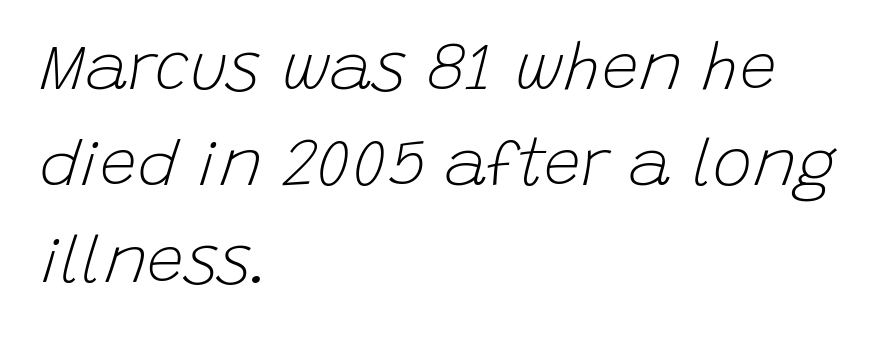
Q: Is the text bold? A: No.
Q: Is the text italic (slanted)? A: Yes, it leans right by about 15 degrees.
Q: Is the text underlined? A: No.
Q: How is the paragraph aligned? A: Left-aligned.
Q: Is the spacing between letters normal or unusually wide? A: Normal.
Q: Is the spacing between lines tight, normal or loose? A: Normal.
Q: Width (condensed, normal, or wide)? A: Normal.
Q: Stroke contrast? A: Low.
Q: x-height? A: Large.
Q: Monospaced? A: No.
